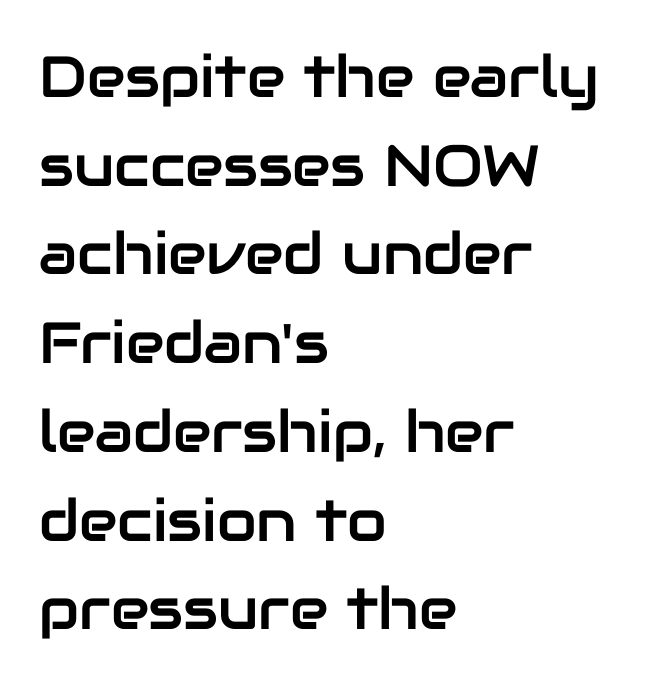
The image shows 58 px sans-serif type, upright; set left-aligned, normal line spacing (1.53x), normal letter spacing, not underlined; low stroke contrast and a medium x-height.
